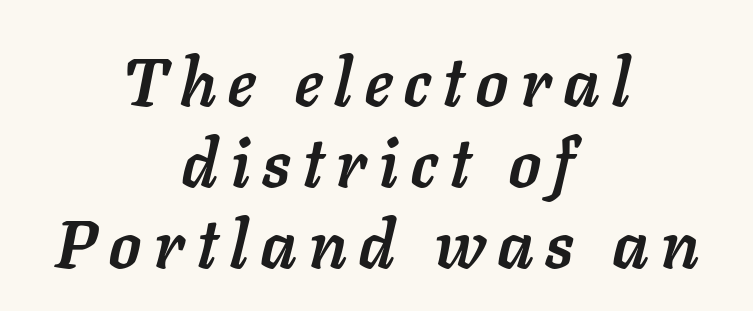
{"italic": "yes", "lean": "right", "slant_degrees": 11, "bold": "yes", "weight": "semibold", "width": "normal", "stroke_contrast": "low", "x_height": "medium", "monospaced": "no", "underline": "no", "align": "center", "line_spacing_ratio": 1.19, "glyph_px": 68}
